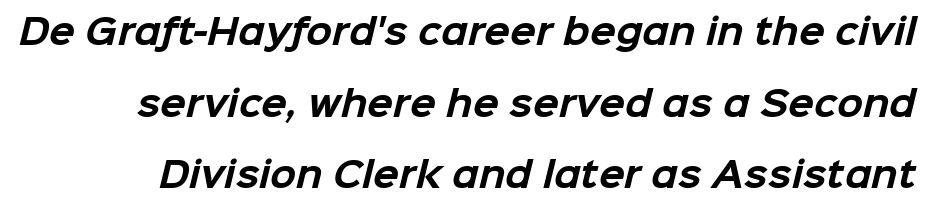
Q: Is the text bold? A: Yes.
Q: Is the typeface a serif or a sans-serif typeface? A: Sans-serif.
Q: Is the text underlined? A: No.
Q: Is the spacing between letters normal or unusually wide? A: Normal.
Q: Is the spacing between lines tight, normal or loose? A: Loose.
Q: Width (condensed, normal, or wide)? A: Normal.
Q: Stroke contrast? A: Low.
Q: x-height? A: Medium.
Q: Monospaced? A: No.
